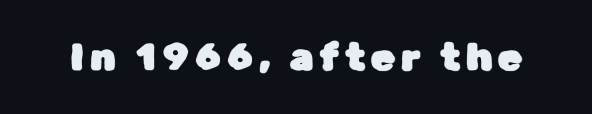
Note the varied advance widths — an 'i' is clearly narrower than an 'm'. Each letter's strokes conclude bluntly, with no projecting serifs. You can tell it's not italic because the verticals are truly vertical. Lines of text with bare space underneath.
